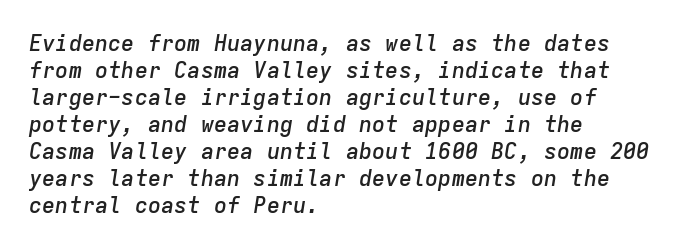
{"italic": "yes", "lean": "right", "slant_degrees": 9, "bold": "semi", "underline": "no", "align": "left", "line_spacing_ratio": 1.23, "letter_spacing": "normal", "letter_spacing_em": 0.0, "glyph_px": 22}
